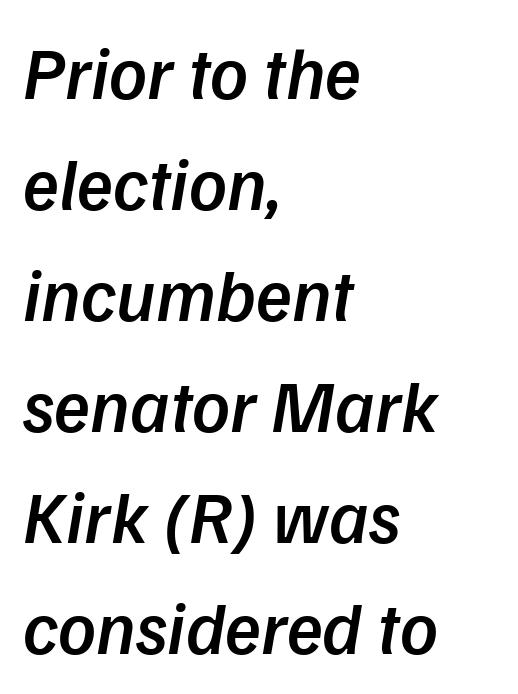
The lettering tilts uniformly, giving the passage an italic look. Only glyphs here, with clear space below each row. A student would call this left alignment; a typographer would say flush left, rag right. Is the letter spacing exaggerated? No — it looks like the ordinary default. This is the in-between weight designers call semibold or demi. Summary of vertical rhythm: regular, with standard interline spacing.
